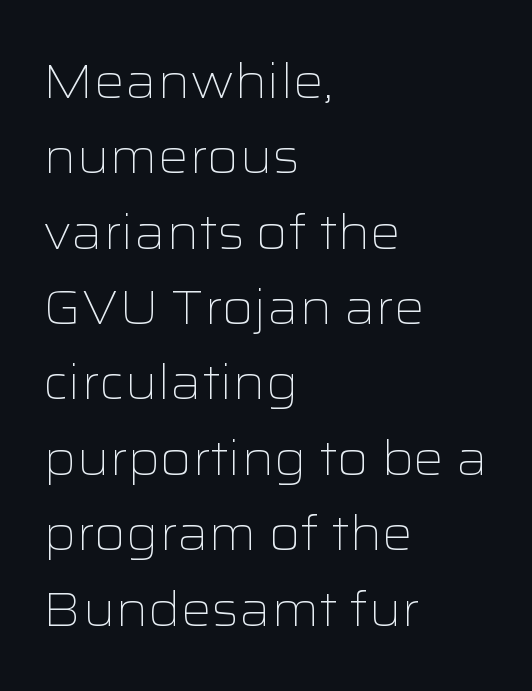
Q: Is the text bold? A: No.
Q: Is the text italic (slanted)? A: No, it is upright.
Q: Is the typeface a serif or a sans-serif typeface? A: Sans-serif.
Q: Is the text underlined? A: No.
Q: How is the paragraph aligned? A: Left-aligned.
Q: Is the spacing between letters normal or unusually wide? A: Normal.
Q: Is the spacing between lines tight, normal or loose? A: Normal.
Q: Width (condensed, normal, or wide)? A: Wide.
Q: Stroke contrast? A: Low.
Q: x-height? A: Medium.
Q: Monospaced? A: No.
